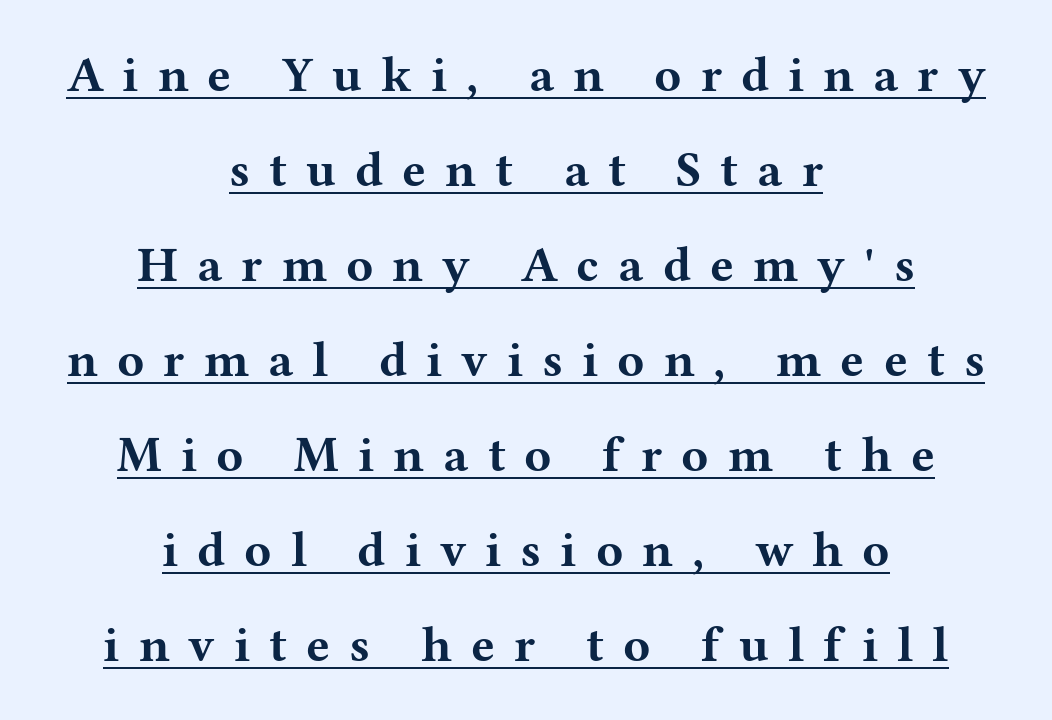
The image shows 50 px bold, wide serif type, upright; set centered, loose line spacing (1.9x), unusually wide letter spacing (+0.38 em), underlined; medium stroke contrast and a medium x-height.
